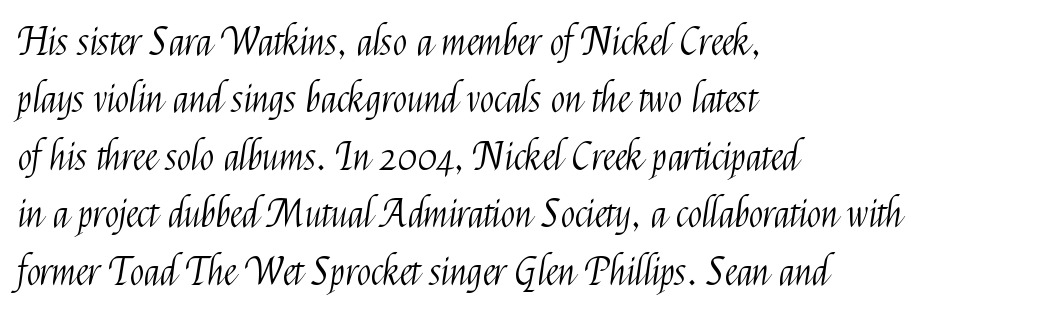
{"serif": "no", "bold": "no", "weight": "light", "width": "condensed", "stroke_contrast": "medium", "x_height": "medium", "monospaced": "no", "underline": "no", "align": "left", "line_spacing": "normal", "line_spacing_ratio": 1.51, "letter_spacing": "normal", "letter_spacing_em": 0.0, "glyph_px": 38}
